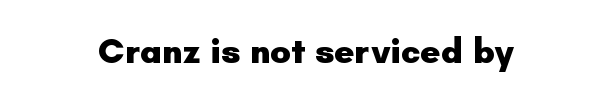
{"serif": "no", "italic": "no", "bold": "yes", "weight": "heavy", "width": "normal", "stroke_contrast": "low", "x_height": "small", "monospaced": "no", "underline": "no", "letter_spacing": "normal", "letter_spacing_em": 0.0, "glyph_px": 35}
